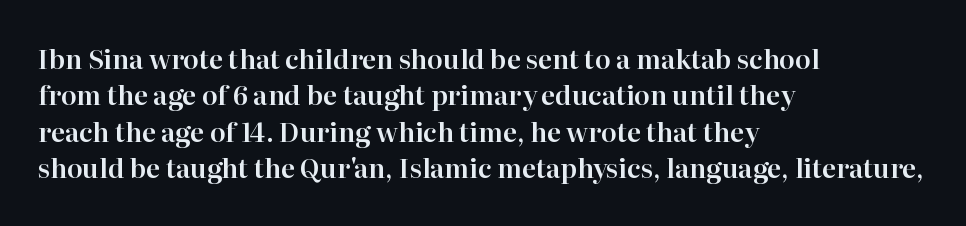
Each line starts at the same left margin while the right side varies. There is no visible air inserted between adjacent glyphs. Baseline-to-baseline distance is the conventional proportion of letter height. No italicization has been applied; the sample stays upright.
